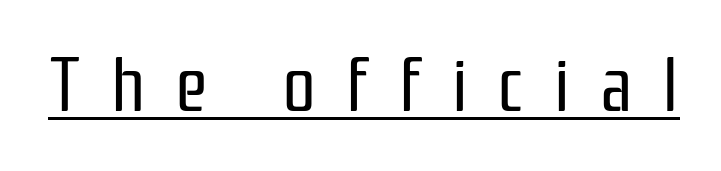
The image shows 75 px regular-weight, condensed sans-serif type, upright; set unusually wide letter spacing (+0.4 em), underlined; low stroke contrast and a medium x-height.
